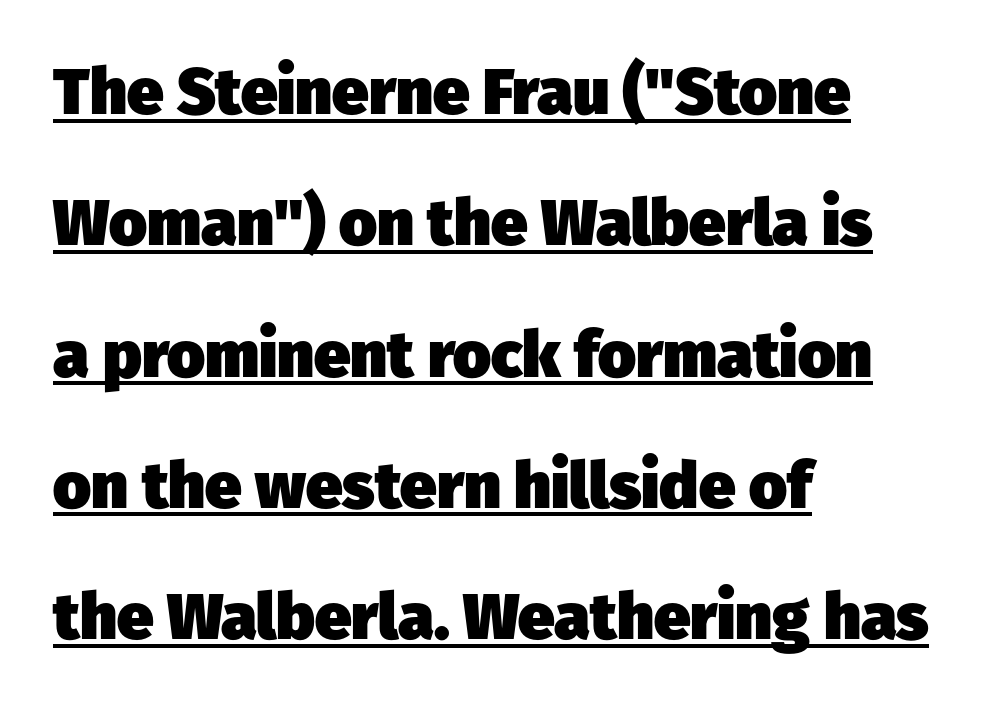
{"serif": "no", "bold": "yes", "weight": "heavy", "width": "normal", "stroke_contrast": "low", "x_height": "medium", "monospaced": "no", "underline": "yes", "align": "left", "line_spacing": "loose", "line_spacing_ratio": 2.02, "letter_spacing": "normal", "letter_spacing_em": 0.0, "glyph_px": 65}
